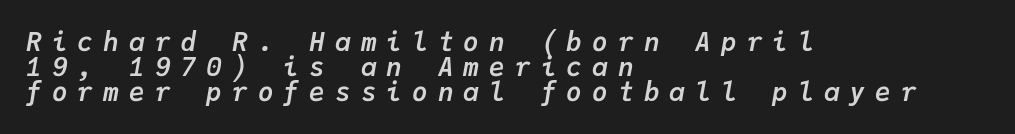
Q: Is the text bold? A: Yes.
Q: Is the text italic (slanted)? A: Yes, it leans right by about 9 degrees.
Q: Is the text underlined? A: No.
Q: How is the paragraph aligned? A: Left-aligned.
Q: Is the spacing between letters normal or unusually wide? A: Unusually wide.
Q: Is the spacing between lines tight, normal or loose? A: Tight.
